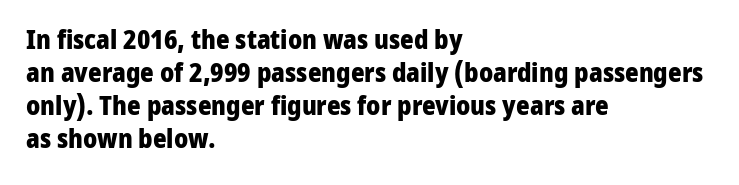
{"italic": "no", "bold": "yes", "underline": "no", "align": "left", "line_spacing": "normal", "line_spacing_ratio": 1.27, "letter_spacing": "normal", "letter_spacing_em": 0.0, "glyph_px": 26}
